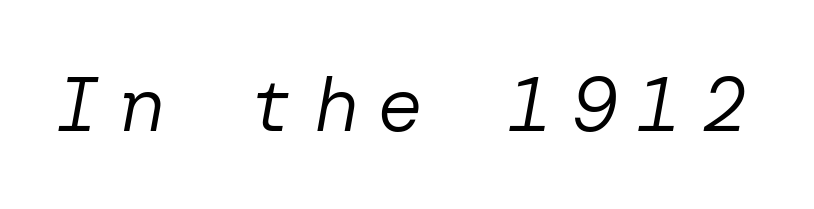
The image shows 77 px regular-weight type, italic (leaning right); set unusually wide letter spacing (+0.24 em), not underlined; low stroke contrast and a medium x-height.
